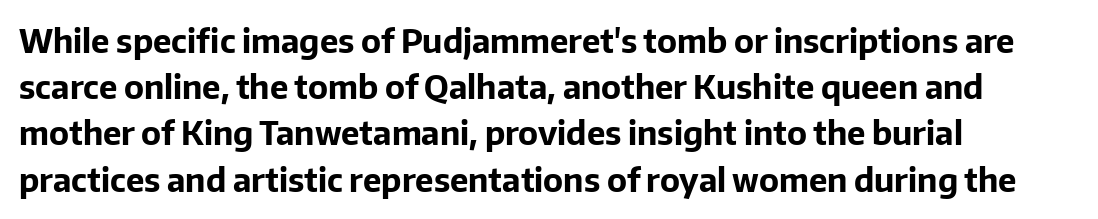
The image shows 33 px bold sans-serif type, upright; set left-aligned, normal line spacing (1.4x), normal letter spacing, not underlined; low stroke contrast and a medium x-height.
